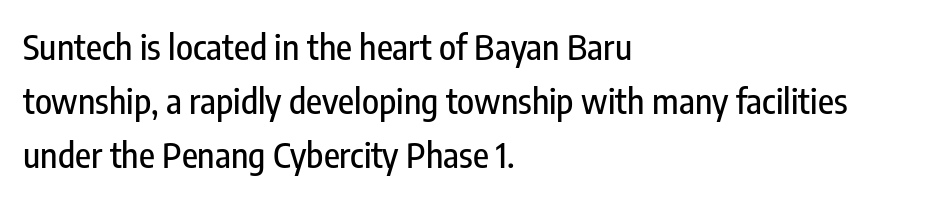
The image shows 35 px condensed sans-serif type, upright; set left-aligned, normal line spacing (1.55x), normal letter spacing, not underlined; low stroke contrast and a medium x-height.
